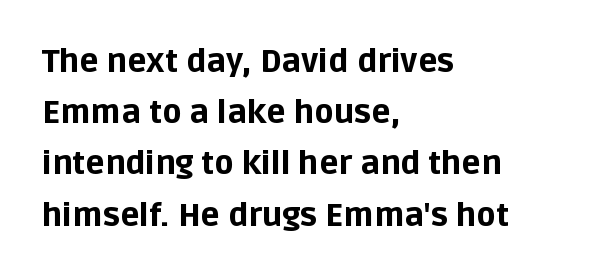
{"serif": "no", "italic": "no", "bold": "yes", "weight": "bold", "width": "normal", "stroke_contrast": "low", "x_height": "large", "monospaced": "no", "underline": "no", "align": "left", "line_spacing": "normal", "line_spacing_ratio": 1.6, "letter_spacing": "normal", "letter_spacing_em": 0.0, "glyph_px": 32}
